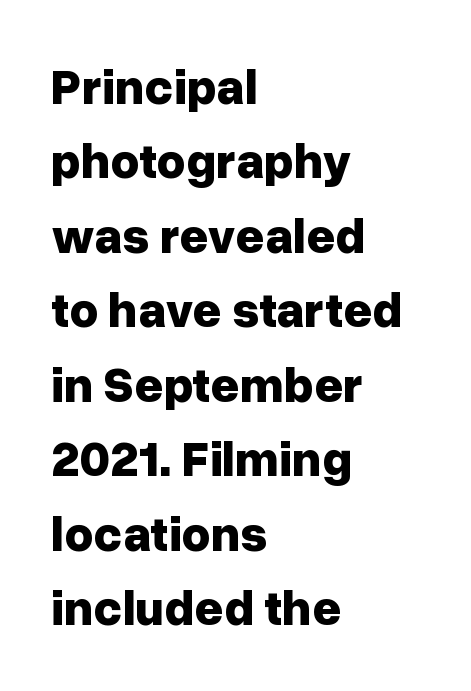
Default kerning and tracking; the words read as compact shapes. To sum up the face: it is a sans, with no serifs. The passage shown is typed in a proportional face where columns would drift. These lines sit exactly where default settings would place them.
